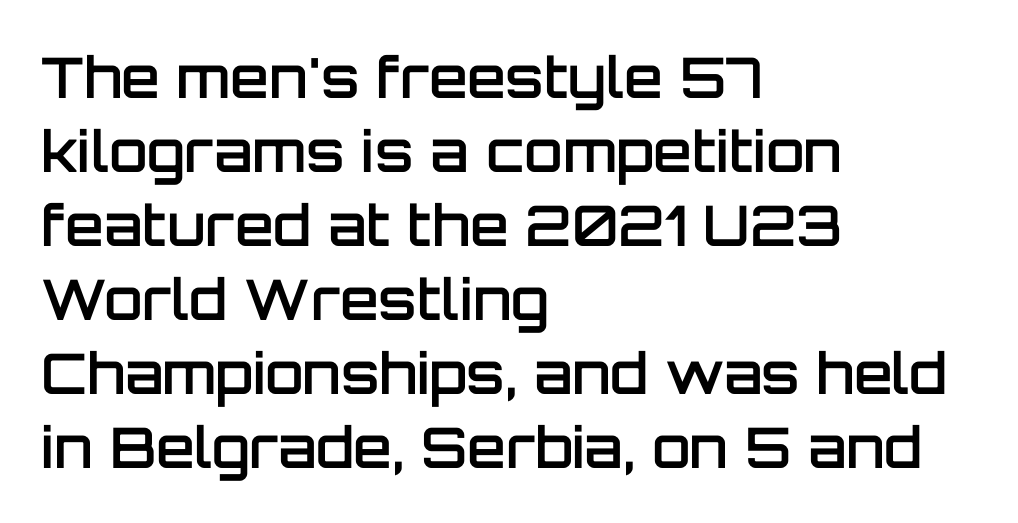
{"serif": "no", "italic": "no", "bold": "semi", "weight": "semibold", "width": "normal", "stroke_contrast": "low", "x_height": "large", "monospaced": "no", "underline": "no", "align": "left", "line_spacing": "normal", "line_spacing_ratio": 1.32, "letter_spacing": "normal", "letter_spacing_em": 0.0, "glyph_px": 56}
